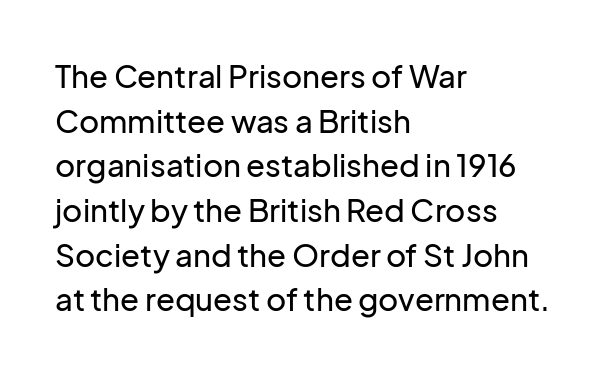
Q: Is the text italic (slanted)? A: No, it is upright.
Q: Is the typeface a serif or a sans-serif typeface? A: Sans-serif.
Q: Is the text underlined? A: No.
Q: How is the paragraph aligned? A: Left-aligned.
Q: Is the spacing between letters normal or unusually wide? A: Normal.
Q: Is the spacing between lines tight, normal or loose? A: Normal.
Q: Width (condensed, normal, or wide)? A: Normal.
Q: Stroke contrast? A: Low.
Q: x-height? A: Medium.
Q: Monospaced? A: No.
